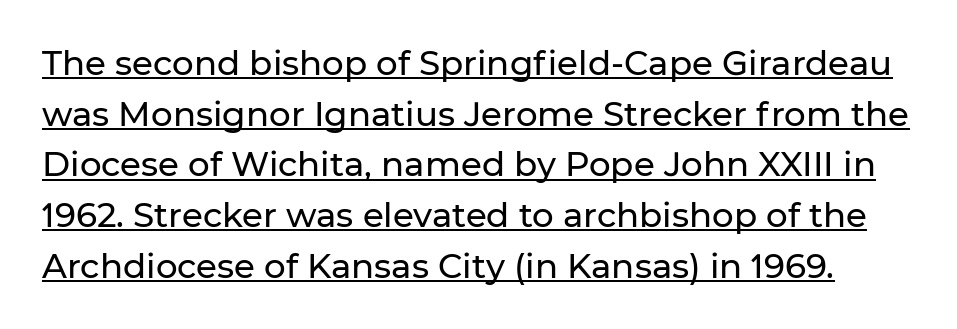
{"serif": "no", "italic": "no", "width": "normal", "stroke_contrast": "low", "x_height": "medium", "monospaced": "no", "underline": "yes", "line_spacing": "normal", "line_spacing_ratio": 1.49, "letter_spacing": "normal", "letter_spacing_em": 0.0, "glyph_px": 34}
